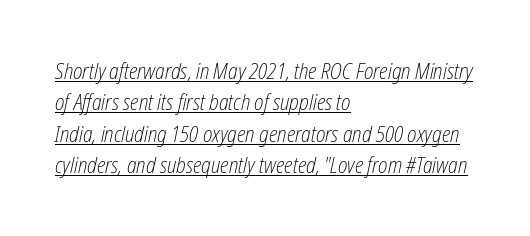
Q: Is the text bold? A: No.
Q: Is the text italic (slanted)? A: Yes, it leans right by about 12 degrees.
Q: Is the text underlined? A: Yes.
Q: How is the paragraph aligned? A: Left-aligned.
Q: Is the spacing between letters normal or unusually wide? A: Normal.
Q: Is the spacing between lines tight, normal or loose? A: Normal.
